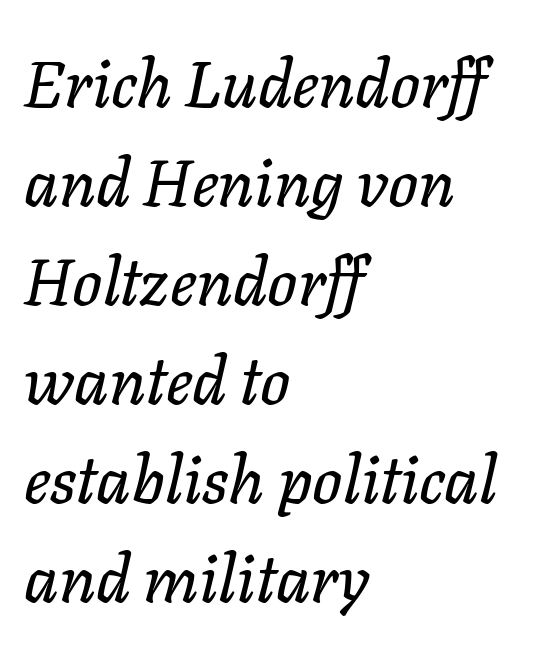
{"italic": "yes", "lean": "right", "slant_degrees": 11, "width": "normal", "stroke_contrast": "low", "x_height": "medium", "monospaced": "no", "underline": "no", "align": "left", "line_spacing": "normal", "line_spacing_ratio": 1.5, "letter_spacing": "normal", "letter_spacing_em": 0.0, "glyph_px": 66}
